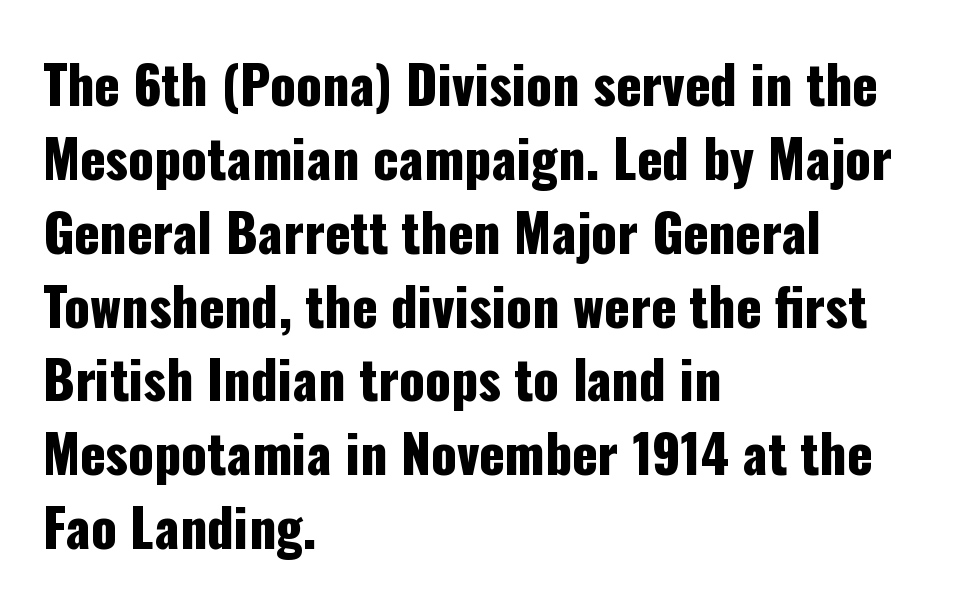
Where is the straight margin? On the left. Observe the ordinary spacing: letters are neighbours, not strangers. Are there feet on the stems? There aren't — it's a sans. Any mark beneath the type? The region is blank. The space between consecutive lines is moderate.
